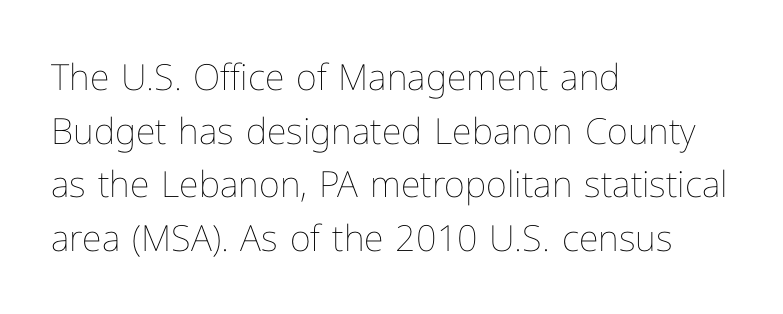
Characters remain perfectly vertical along every line. Think of a printed novel: that variable character pitch is what you see here. Notice how descenders clear the ascenders below comfortably — that's standard leading. Characters follow at the spacing the type designer built in. No word sits above an underline.
